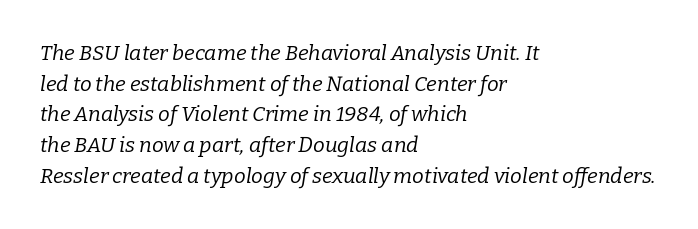
{"italic": "yes", "lean": "right", "slant_degrees": 9, "bold": "no", "underline": "no", "align": "left", "line_spacing": "normal", "line_spacing_ratio": 1.46, "letter_spacing": "normal", "letter_spacing_em": 0.0, "glyph_px": 21}
